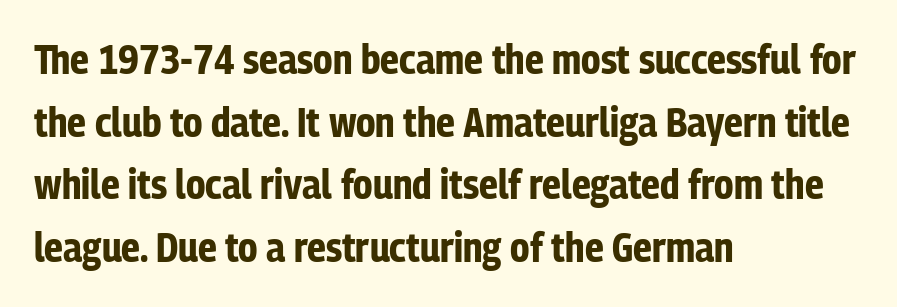
{"serif": "no", "italic": "no", "bold": "yes", "weight": "bold", "width": "condensed", "stroke_contrast": "low", "x_height": "medium", "monospaced": "no", "underline": "no", "align": "left", "line_spacing": "normal", "line_spacing_ratio": 1.53, "letter_spacing": "normal", "letter_spacing_em": 0.0, "glyph_px": 41}
